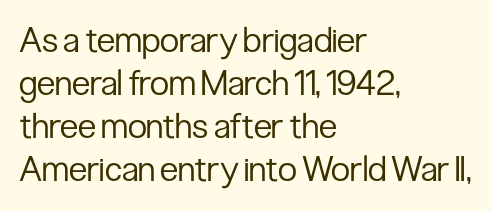
Underline: absent. Here the designer chose a conventional face with non-uniform glyph widths. The paragraph has a hard left edge and a soft right edge. Compared with typical body copy, the letter spacing here is the same.
